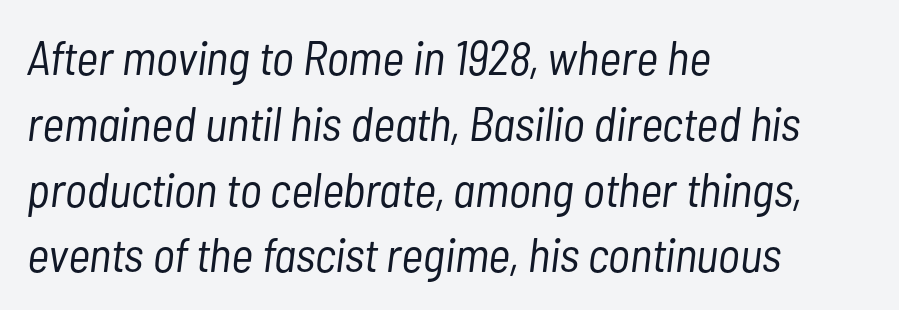
Normally led — the rows are evenly, conventionally spaced. Honestly, the letter spacing is just normal — you wouldn't notice it. Think of a printed novel: that variable character pitch is what you see here. Vertical stems look standard width or narrower in stroke. The ragged edge is on the right, which tells us the setting is flush left. The string is rendered with underlining switched off.
